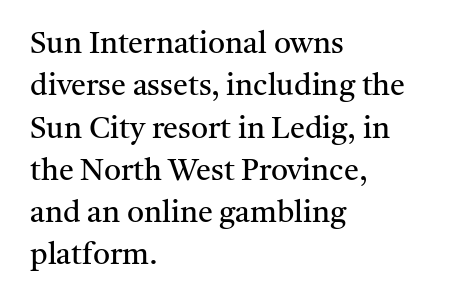
The image shows 30 px regular-weight serif type, upright; set left-aligned, normal line spacing (1.41x), normal letter spacing, not underlined; medium stroke contrast and a medium x-height.
